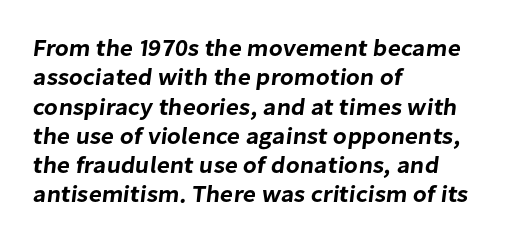
{"underline": "no", "align": "left", "line_spacing_ratio": 1.22, "letter_spacing": "normal", "letter_spacing_em": 0.0, "glyph_px": 24}
